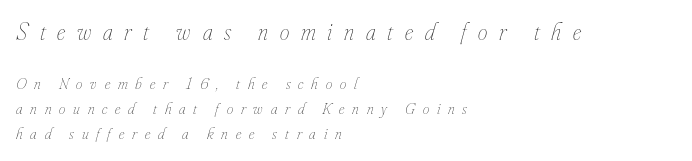
The image shows 24 px text type, italic (leaning right); set left-aligned, normal line spacing (1.57x), unusually wide letter spacing (+0.49 em), not underlined; the first (top) block is 1.5x larger.
